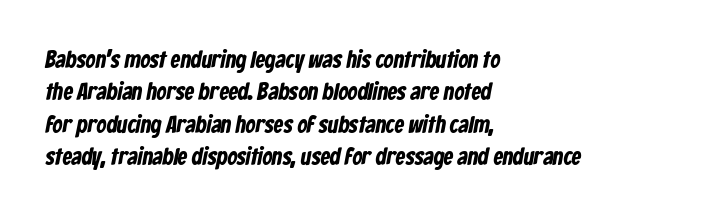
Q: Is the text underlined? A: No.
Q: How is the paragraph aligned? A: Left-aligned.
Q: Is the spacing between letters normal or unusually wide? A: Normal.
Q: Is the spacing between lines tight, normal or loose? A: Normal.
